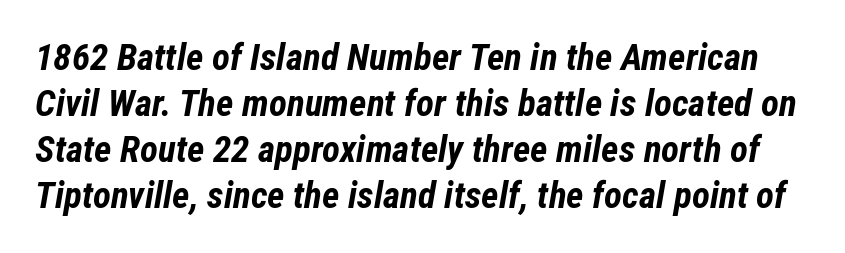
{"italic": "yes", "lean": "right", "slant_degrees": 12, "bold": "yes", "weight": "bold", "width": "condensed", "stroke_contrast": "low", "x_height": "medium", "monospaced": "no", "underline": "no", "line_spacing_ratio": 1.24, "letter_spacing": "normal", "letter_spacing_em": 0.0, "glyph_px": 37}
